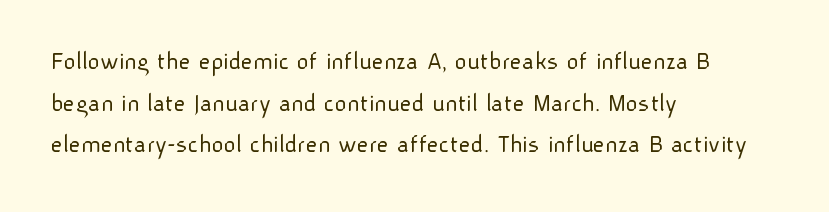
Rule under the text: the space is simply empty. One-word summary of the alignment: left. Stroke thickness stays within the range of a standard reading face or lighter. Rows of type keep a routine distance in the vertical direction. Ascenders rise straight up at ninety degrees. The tracking reads as untouched default to a designer's eye.
